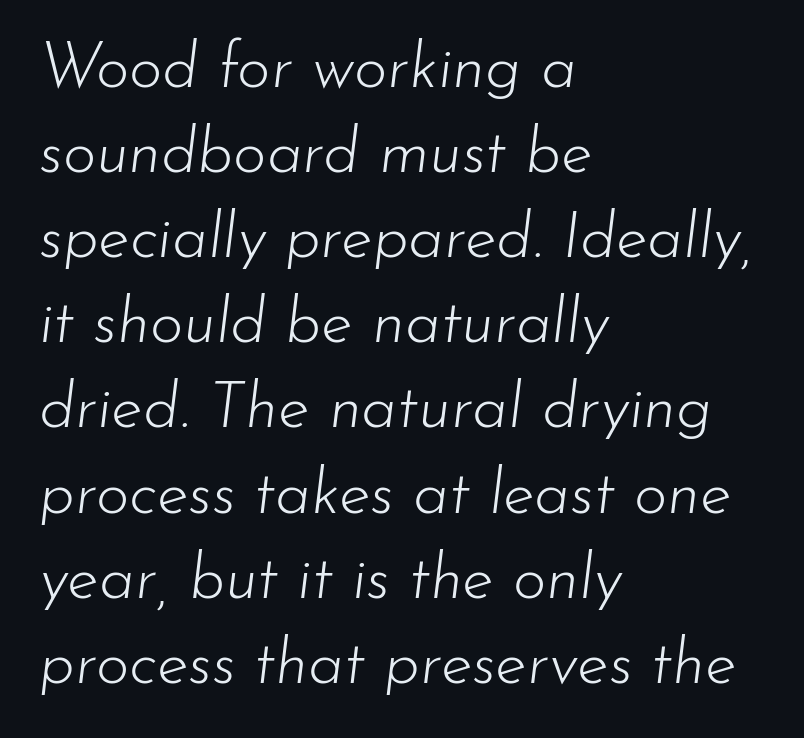
Evenly set lines give the paragraph a standard silhouette. Line starts are locked; line ends wander. Designer's note — italics engaged. Short note: letters normally spaced. Underlining? Definitely not there. The face looks like a standard text weight, possibly lighter.
